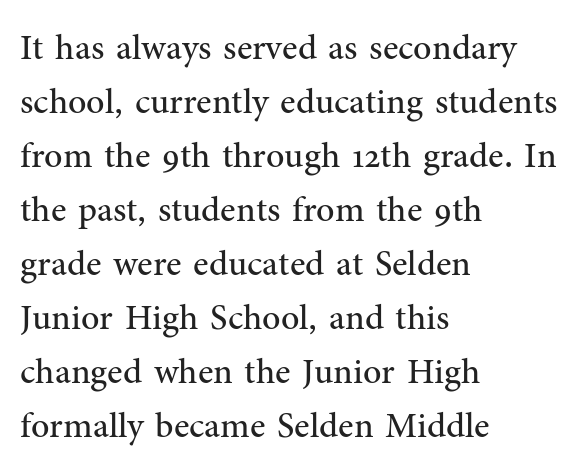
Q: Is the text bold? A: No.
Q: Is the text italic (slanted)? A: No, it is upright.
Q: Is the typeface a serif or a sans-serif typeface? A: Serif.
Q: Is the text underlined? A: No.
Q: How is the paragraph aligned? A: Left-aligned.
Q: Is the spacing between letters normal or unusually wide? A: Normal.
Q: Is the spacing between lines tight, normal or loose? A: Normal.
Q: Width (condensed, normal, or wide)? A: Normal.
Q: Stroke contrast? A: Medium.
Q: x-height? A: Medium.
Q: Monospaced? A: No.
